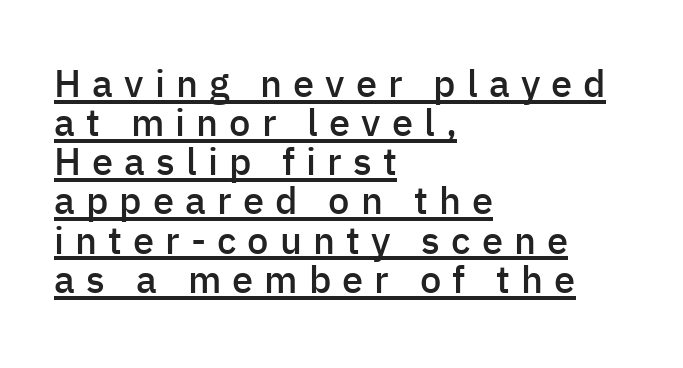
The image shows 38 px semibold sans-serif type, upright; set left-aligned, tight line spacing (1.03x), unusually wide letter spacing (+0.29 em), underlined; low stroke contrast and a medium x-height.
